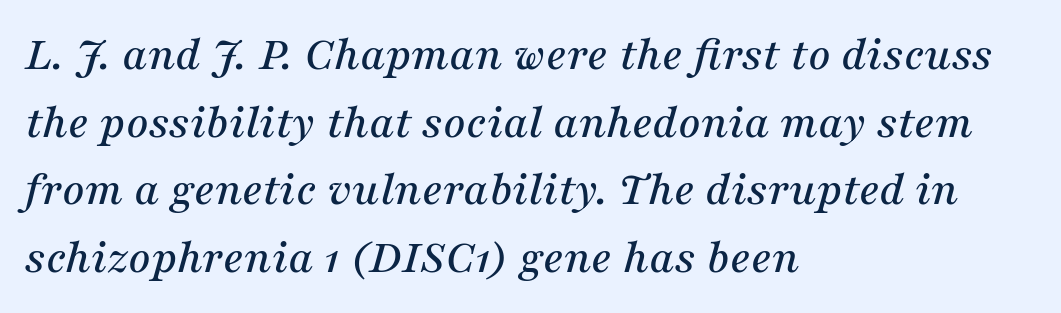
The image shows 49 px serif type, italic (leaning right); set left-aligned, normal line spacing (1.38x), normal letter spacing, not underlined; medium stroke contrast and a medium x-height.
